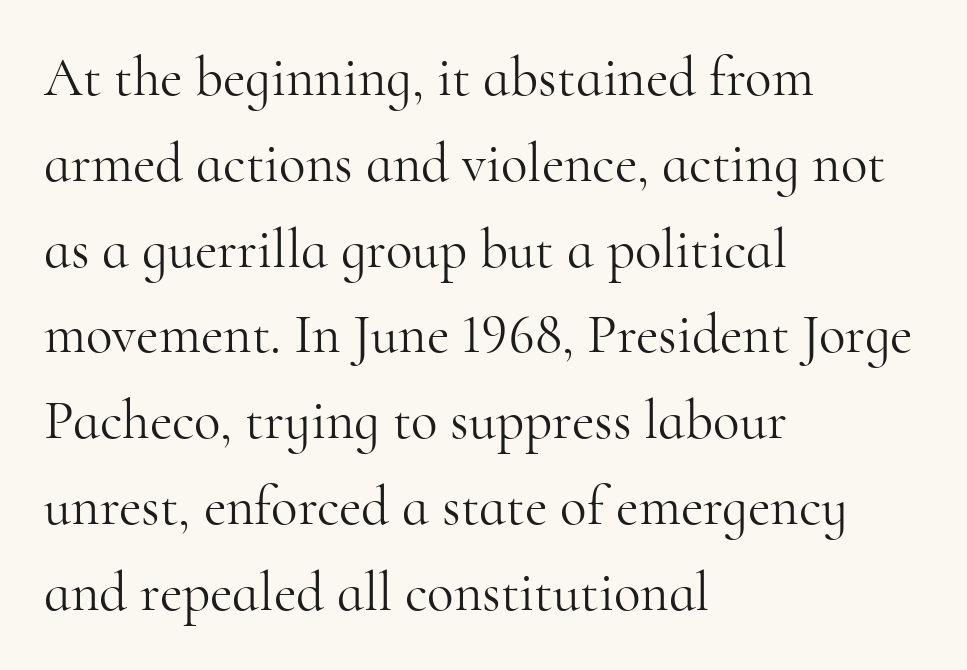
{"serif": "yes", "italic": "no", "bold": "no", "weight": "light", "width": "normal", "stroke_contrast": "high", "x_height": "small", "monospaced": "no", "underline": "no", "align": "left", "line_spacing": "normal", "line_spacing_ratio": 1.56, "letter_spacing": "normal", "letter_spacing_em": 0.0, "glyph_px": 55}
